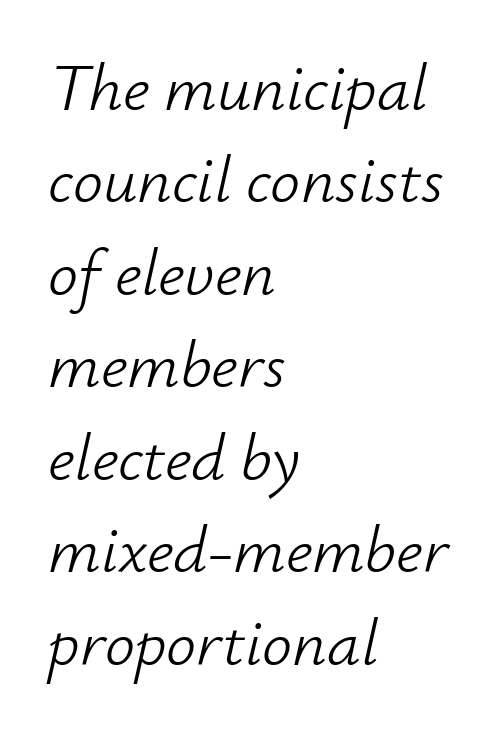
Q: Is the text bold? A: No.
Q: Is the text italic (slanted)? A: Yes, it leans right by about 12 degrees.
Q: Is the text underlined? A: No.
Q: How is the paragraph aligned? A: Left-aligned.
Q: Is the spacing between letters normal or unusually wide? A: Normal.
Q: Is the spacing between lines tight, normal or loose? A: Normal.
Q: Width (condensed, normal, or wide)? A: Normal.
Q: Stroke contrast? A: Low.
Q: x-height? A: Small.
Q: Monospaced? A: No.
